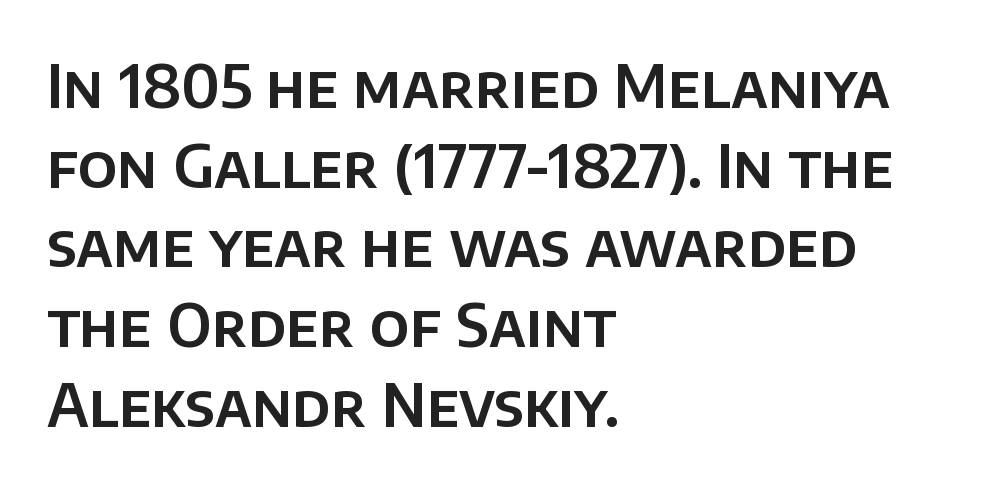
{"serif": "no", "italic": "no", "width": "normal", "stroke_contrast": "low", "x_height": "large", "monospaced": "no", "underline": "no", "align": "left", "line_spacing": "normal", "line_spacing_ratio": 1.35, "letter_spacing": "normal", "letter_spacing_em": 0.0, "glyph_px": 59}
